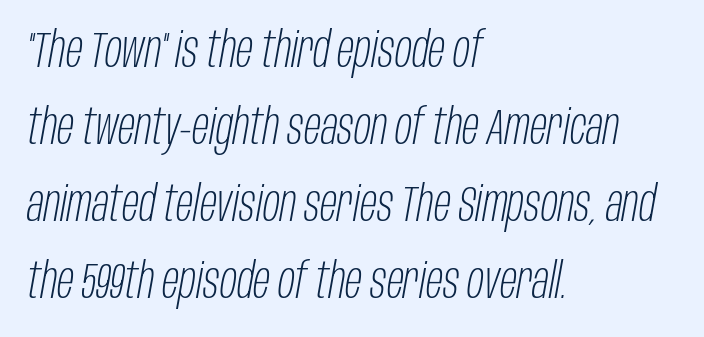
{"italic": "yes", "lean": "right", "slant_degrees": 10, "bold": "no", "weight": "light", "width": "condensed", "stroke_contrast": "low", "x_height": "large", "monospaced": "no", "underline": "no", "align": "left", "line_spacing": "normal", "line_spacing_ratio": 1.54, "letter_spacing": "normal", "letter_spacing_em": 0.0, "glyph_px": 50}
